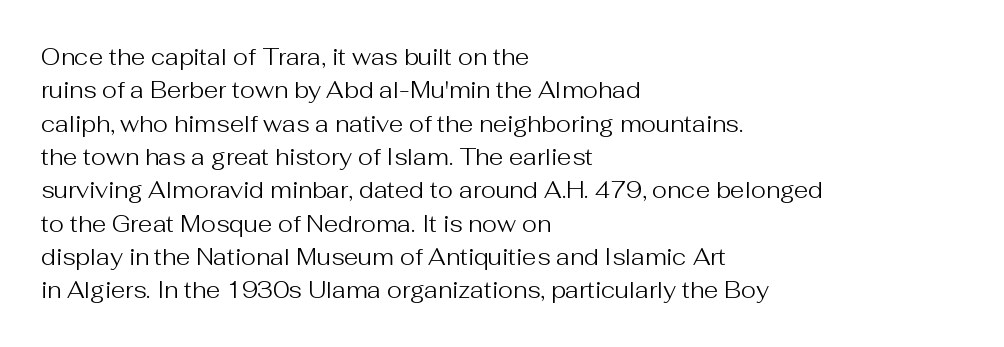
Q: Is the text bold? A: No.
Q: Is the text italic (slanted)? A: No, it is upright.
Q: Is the text underlined? A: No.
Q: How is the paragraph aligned? A: Left-aligned.
Q: Is the spacing between letters normal or unusually wide? A: Normal.
Q: Is the spacing between lines tight, normal or loose? A: Normal.
